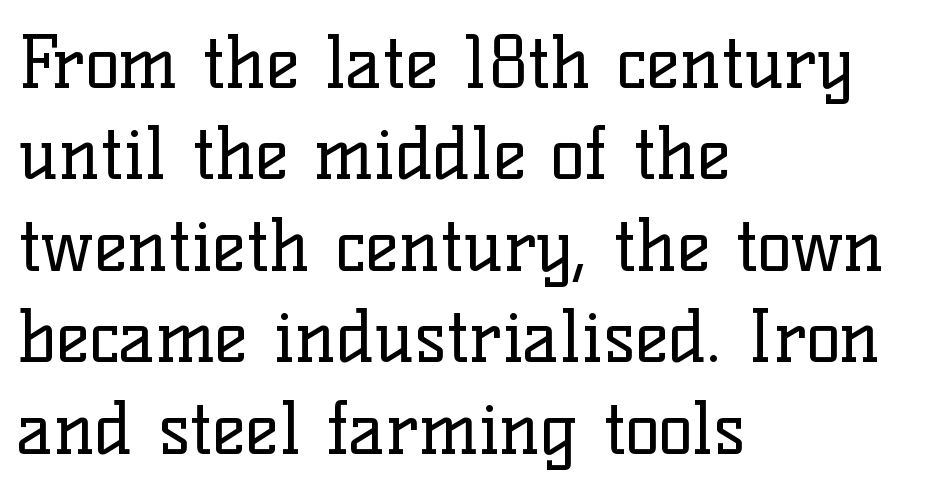
Q: Is the text bold? A: No.
Q: Is the text italic (slanted)? A: No, it is upright.
Q: Is the typeface a serif or a sans-serif typeface? A: Serif.
Q: Is the text underlined? A: No.
Q: How is the paragraph aligned? A: Left-aligned.
Q: Is the spacing between letters normal or unusually wide? A: Normal.
Q: Is the spacing between lines tight, normal or loose? A: Normal.
Q: Width (condensed, normal, or wide)? A: Normal.
Q: Stroke contrast? A: Low.
Q: x-height? A: Medium.
Q: Monospaced? A: No.
